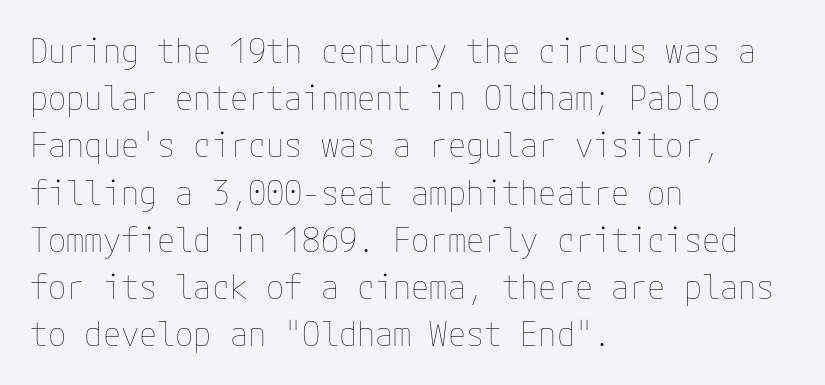
Summary of vertical rhythm: regular, with standard interline spacing. The font is comparable to plain body text, perhaps lighter. Each word holds together tightly as a unit, with standard inter-letter gaps. This rendering uses left alignment, leaving the right contour irregular. Nope, not italic — everything's standing straight. The gap between lines stays unmarked.
